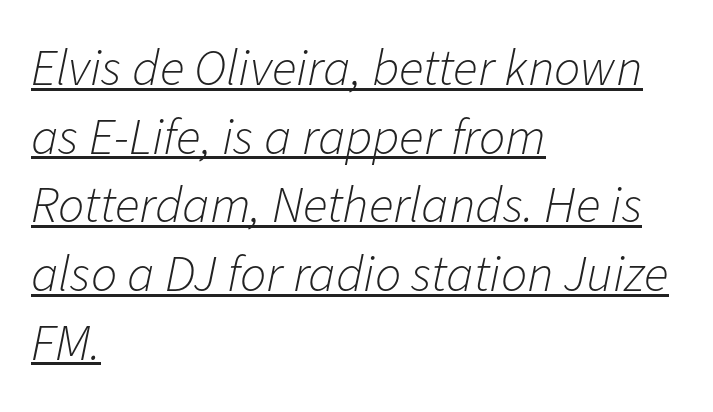
Q: Is the text bold? A: No.
Q: Is the text italic (slanted)? A: Yes, it leans right by about 11 degrees.
Q: Is the text underlined? A: Yes.
Q: How is the paragraph aligned? A: Left-aligned.
Q: Is the spacing between letters normal or unusually wide? A: Normal.
Q: Is the spacing between lines tight, normal or loose? A: Normal.
Q: Width (condensed, normal, or wide)? A: Normal.
Q: Stroke contrast? A: Low.
Q: x-height? A: Medium.
Q: Monospaced? A: No.
